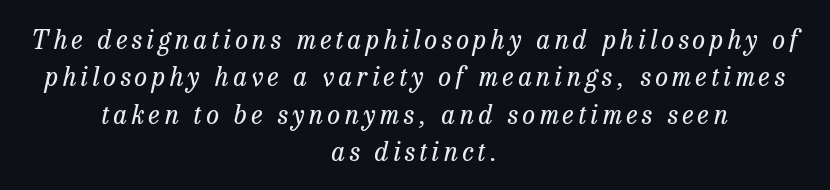
{"italic": "yes", "lean": "right", "slant_degrees": 13, "bold": "no", "underline": "no", "align": "center", "line_spacing": "normal", "line_spacing_ratio": 1.44, "glyph_px": 26}
